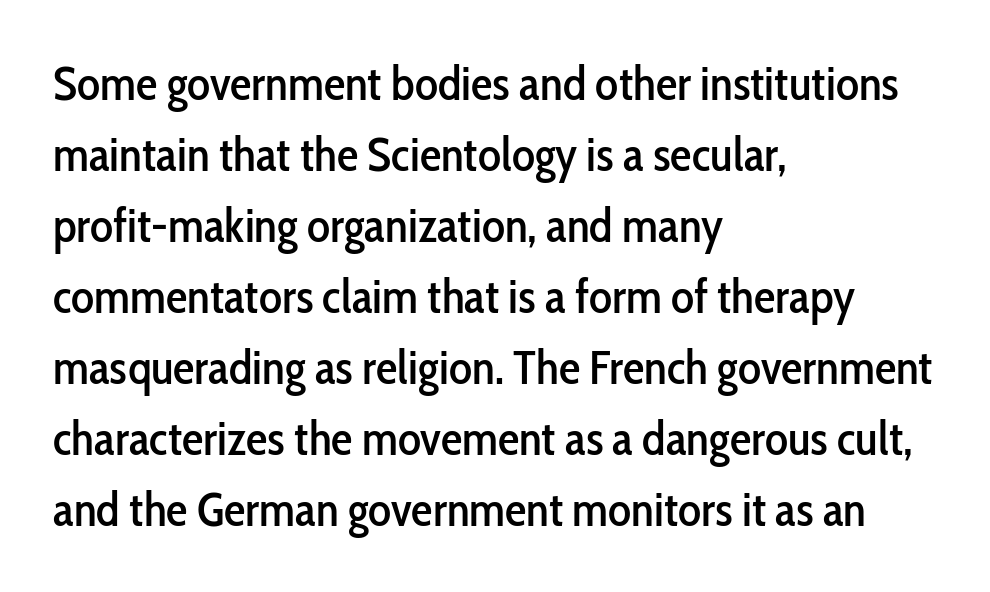
Q: Is the text italic (slanted)? A: No, it is upright.
Q: Is the typeface a serif or a sans-serif typeface? A: Sans-serif.
Q: Is the text underlined? A: No.
Q: How is the paragraph aligned? A: Left-aligned.
Q: Is the spacing between letters normal or unusually wide? A: Normal.
Q: Is the spacing between lines tight, normal or loose? A: Normal.
Q: Width (condensed, normal, or wide)? A: Condensed.
Q: Stroke contrast? A: Low.
Q: x-height? A: Medium.
Q: Monospaced? A: No.
